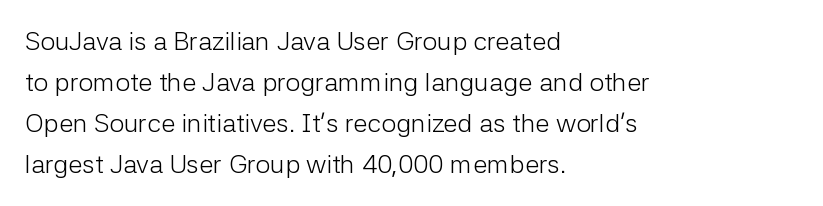
Q: Is the text bold? A: No.
Q: Is the text italic (slanted)? A: No, it is upright.
Q: Is the text underlined? A: No.
Q: How is the paragraph aligned? A: Left-aligned.
Q: Is the spacing between letters normal or unusually wide? A: Normal.
Q: Is the spacing between lines tight, normal or loose? A: Normal.
